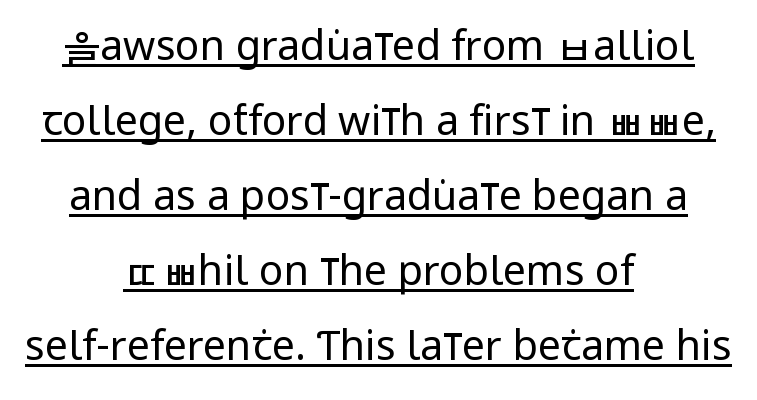
Q: Is the text bold? A: No.
Q: Is the text italic (slanted)? A: No, it is upright.
Q: Is the typeface a serif or a sans-serif typeface? A: Sans-serif.
Q: Is the text underlined? A: Yes.
Q: How is the paragraph aligned? A: Centered.
Q: Is the spacing between letters normal or unusually wide? A: Normal.
Q: Width (condensed, normal, or wide)? A: Condensed.
Q: Stroke contrast? A: Low.
Q: x-height? A: Large.
Q: Monospaced? A: No.
